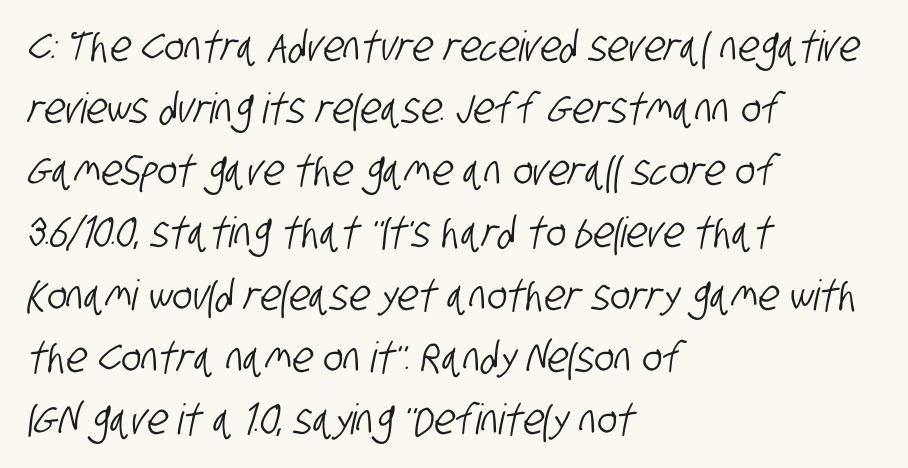
Horizontally, the lines are justified to the leading edge only. Here the designer chose a conventional face with non-uniform glyph widths. Is there much room between lines? A standard amount, neither cramped nor airy. The rendering keeps characters at their native spacing. Bare-footed words on every line.
